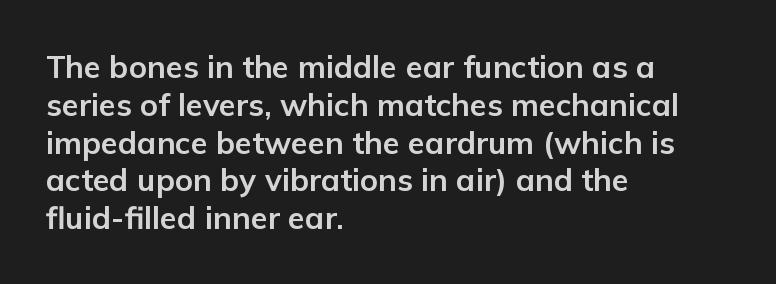
Q: Is the text bold? A: Yes.
Q: Is the text italic (slanted)? A: No, it is upright.
Q: Is the typeface a serif or a sans-serif typeface? A: Sans-serif.
Q: Is the text underlined? A: No.
Q: How is the paragraph aligned? A: Left-aligned.
Q: Is the spacing between letters normal or unusually wide? A: Normal.
Q: Width (condensed, normal, or wide)? A: Normal.
Q: Stroke contrast? A: Low.
Q: x-height? A: Medium.
Q: Monospaced? A: No.
